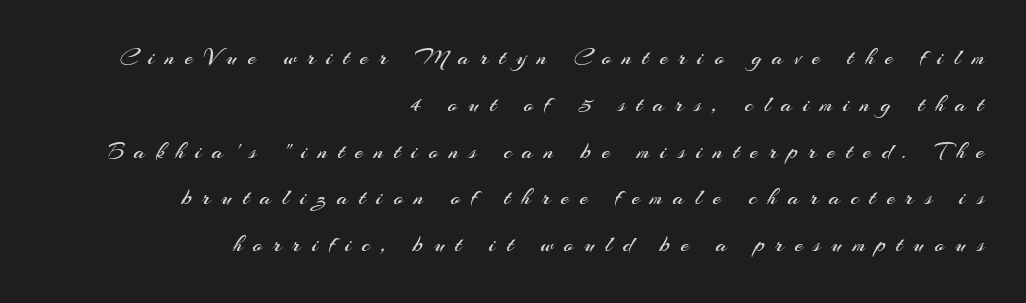
Substantial extra tracking has been applied to these lines. The letterforms sit at book weight or below. Compared with a flush-left layout, this one pins lines to the opposite, right side. A great deal of white space separates one row of letters from the next.
